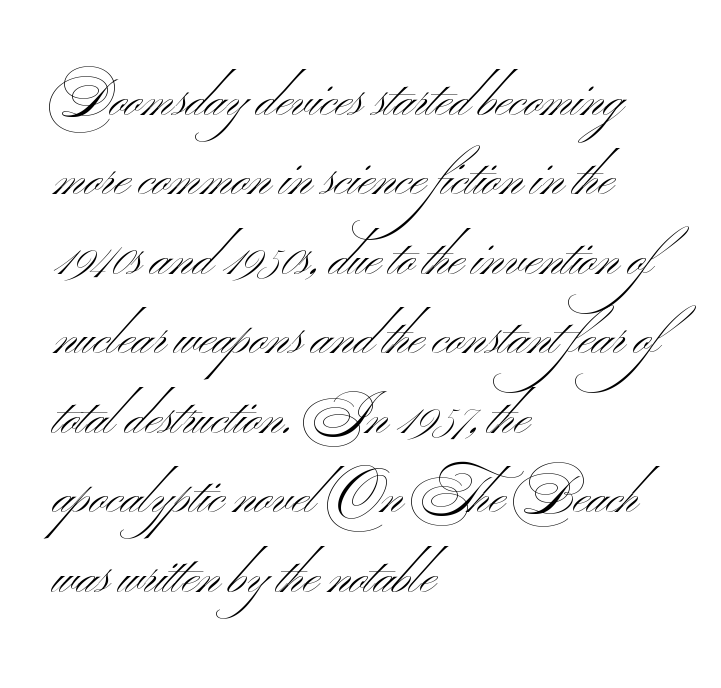
Q: Is the text bold? A: No.
Q: Is the typeface a serif or a sans-serif typeface? A: Sans-serif.
Q: Is the text underlined? A: No.
Q: How is the paragraph aligned? A: Left-aligned.
Q: Is the spacing between letters normal or unusually wide? A: Normal.
Q: Is the spacing between lines tight, normal or loose? A: Normal.
Q: Width (condensed, normal, or wide)? A: Wide.
Q: Stroke contrast? A: Medium.
Q: x-height? A: Small.
Q: Monospaced? A: No.
